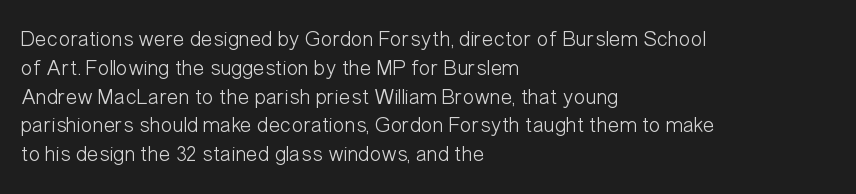
{"italic": "no", "bold": "no", "underline": "no", "align": "left", "line_spacing": "normal", "line_spacing_ratio": 1.31, "letter_spacing": "normal", "letter_spacing_em": 0.0, "glyph_px": 22}
